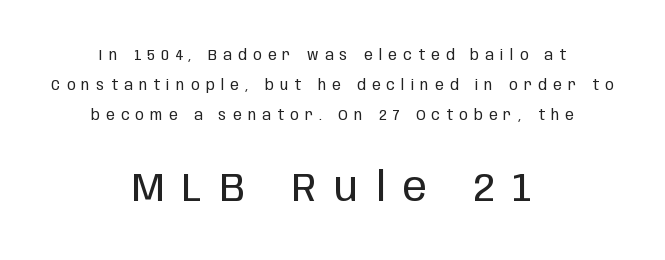
{"serif": "no", "italic": "no", "bold": "no", "weight": "regular", "width": "condensed", "stroke_contrast": "low", "x_height": "large", "monospaced": "no", "underline": "no", "align": "center", "line_spacing": "loose", "line_spacing_ratio": 2.13, "letter_spacing": "wide", "letter_spacing_em": 0.46, "larger_block": "second", "size_ratio": 2.86, "glyph_px": 40}
